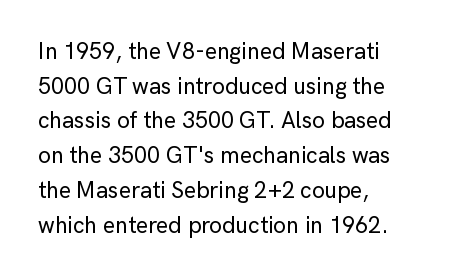
{"italic": "no", "underline": "no", "align": "left", "line_spacing": "normal", "line_spacing_ratio": 1.51, "letter_spacing": "normal", "letter_spacing_em": 0.0, "glyph_px": 23}
